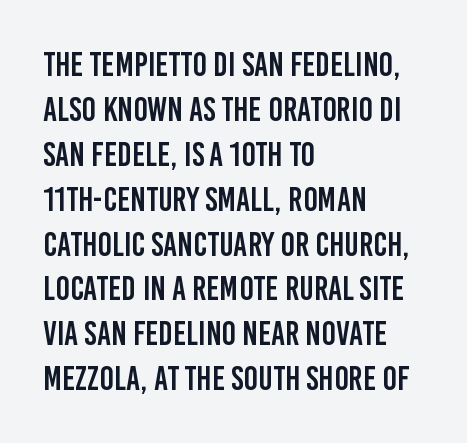
Q: Is the text italic (slanted)? A: No, it is upright.
Q: Is the typeface a serif or a sans-serif typeface? A: Sans-serif.
Q: Is the text underlined? A: No.
Q: How is the paragraph aligned? A: Left-aligned.
Q: Is the spacing between letters normal or unusually wide? A: Normal.
Q: Is the spacing between lines tight, normal or loose? A: Normal.
Q: Width (condensed, normal, or wide)? A: Condensed.
Q: Stroke contrast? A: Low.
Q: x-height? A: Large.
Q: Monospaced? A: No.
